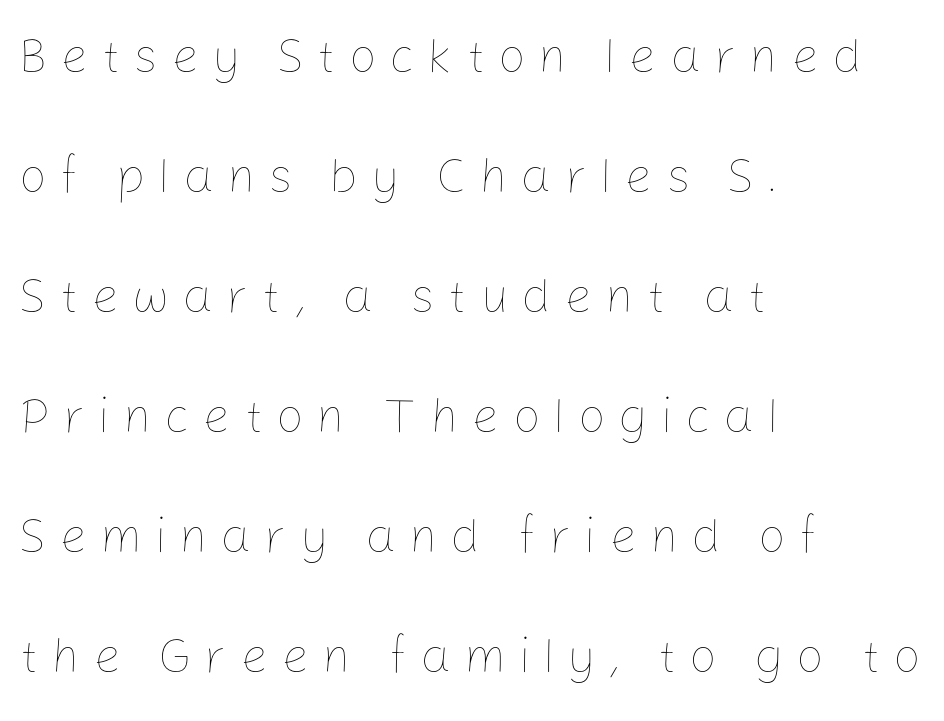
{"italic": "no", "bold": "no", "weight": "thin", "width": "normal", "stroke_contrast": "low", "x_height": "medium", "monospaced": "no", "underline": "no", "align": "left", "line_spacing": "loose", "line_spacing_ratio": 2.45, "letter_spacing": "wide", "letter_spacing_em": 0.26, "glyph_px": 49}
